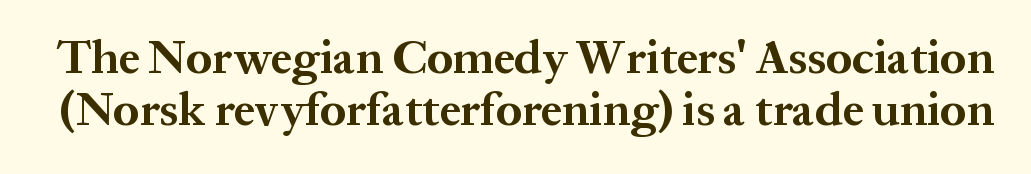
The image shows 47 px bold serif type, upright; set tight line spacing (1.1x), normal letter spacing, not underlined; medium stroke contrast and a medium x-height.
